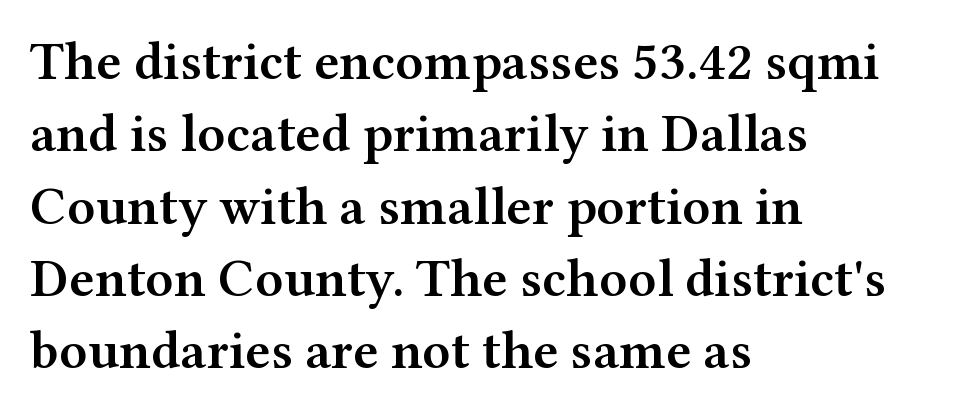
Reading down the block, your eye returns to a fixed left position each line. Regular leading. Does the weight exceed regular? Yes, but only to semibold. The passage shown is typed in a proportional face where columns would drift. Words appear dense and cohesive because spacing is normal. These lines are composed in type with serifs.
